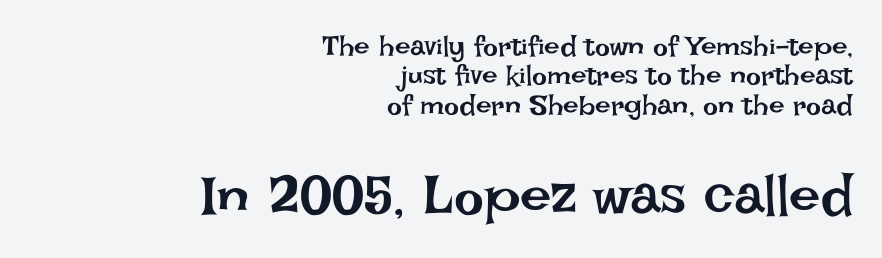
Successive baselines arrive quickly, one right under another. Whoever set this made the second block the dominant, larger element. Each letter keeps its own natural width here, so spacing adapts to shape. Each line ends at the same right margin while the left side varies. Posture: straight, roman, zero tilt. Is the stroke heavy? The answer is a plain regular-or-lighter.
